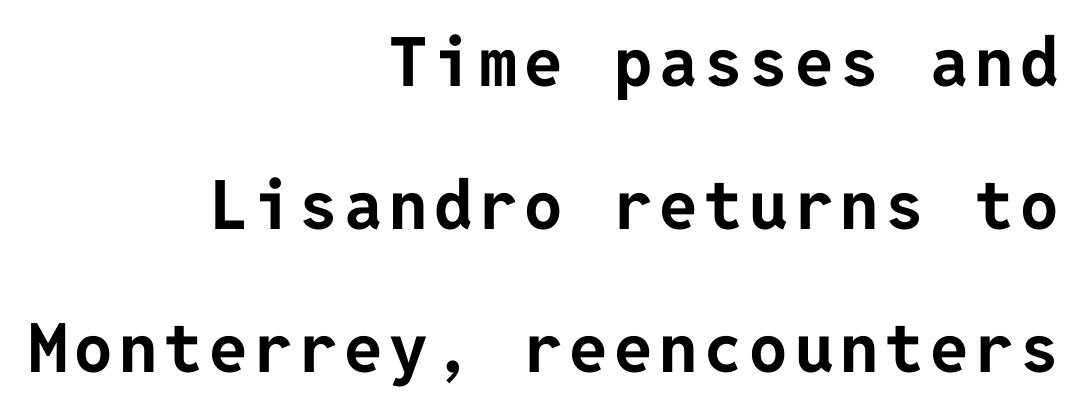
The specimen reads as upright at a glance. In terms of leading, this rendering errs on the spacious side. To sum up the face: it is a sans, with no serifs. Plain, unruled lines of type.
